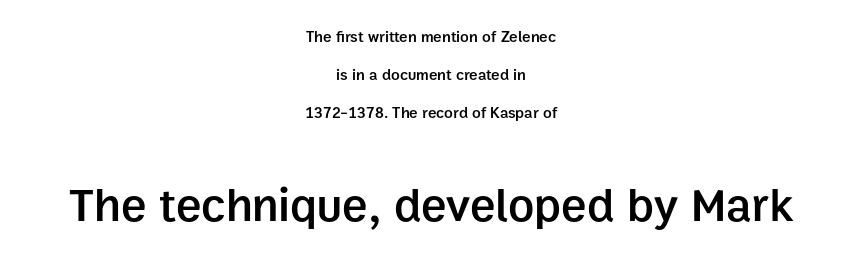
Leading is clearly above the norm, producing a sparse column. Think of a printed novel: that variable character pitch is what you see here. Which of the two is more prominent by size? The second, at the bottom. Horizontal alignment here is central, giving a formal, balanced look. The gap between lines stays unmarked. Summary of weight: moderately heavy, a semibold.
